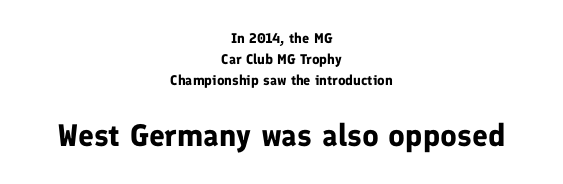
Q: Is the text bold? A: Yes.
Q: Is the text italic (slanted)? A: No, it is upright.
Q: Is the typeface a serif or a sans-serif typeface? A: Sans-serif.
Q: Is the text underlined? A: No.
Q: How is the paragraph aligned? A: Centered.
Q: Is the spacing between letters normal or unusually wide? A: Normal.
Q: Is the spacing between lines tight, normal or loose? A: Normal.
Q: Which block of text is set in a larger size, the first (top) or the second (bottom)? A: The second (bottom) one.
Q: Width (condensed, normal, or wide)? A: Normal.
Q: Stroke contrast? A: Low.
Q: x-height? A: Medium.
Q: Monospaced? A: No.
